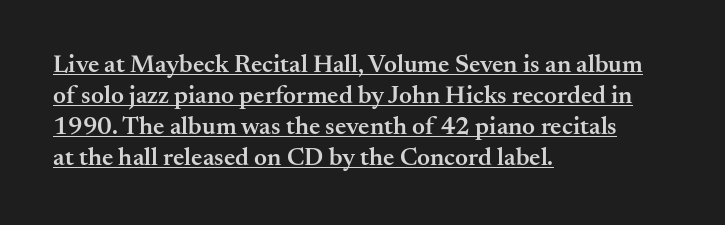
The image shows 25 px text type, upright; set left-aligned, line spacing 1.24x, normal letter spacing, underlined.
